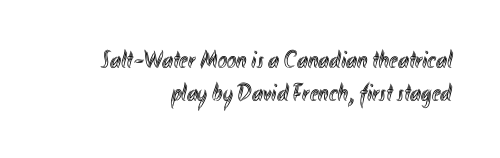
Nothing unusual about the tracking: characters are spaced as the font intends. Line ends are locked; line starts wander. Just letters on the line, the space beneath them empty. The block of text has a typical density, with ordinary space between rows.
